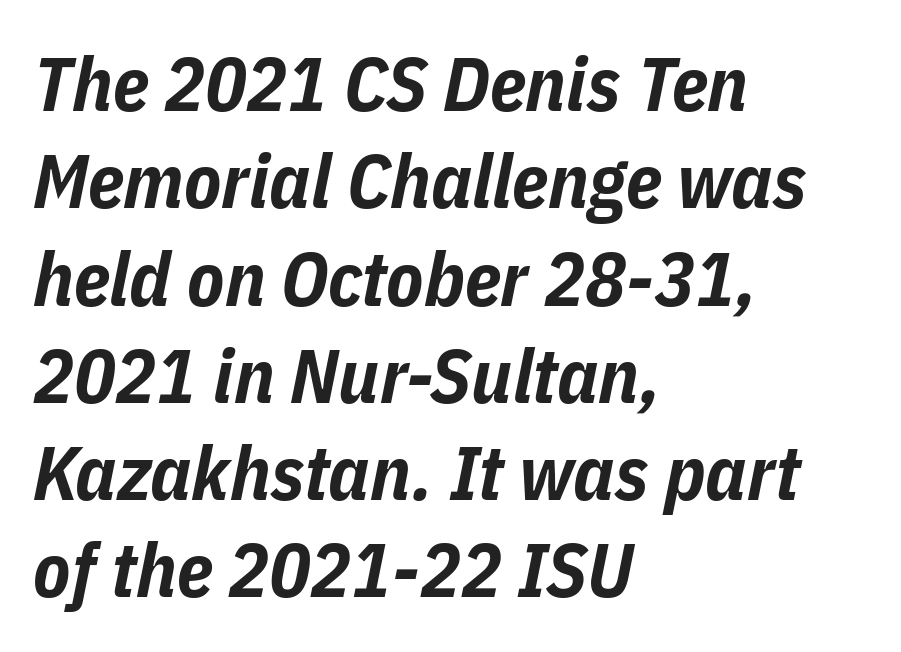
A bare baseline throughout the passage. Yep, that's italic — everything's leaning. The face used here is proportionally spaced, like ordinary book or web type. The face used here is rendered with its standard letterfit.
